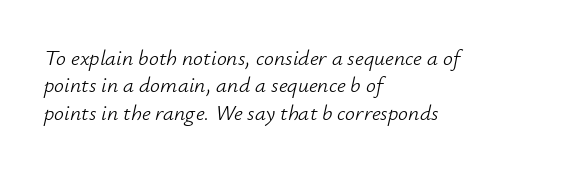
{"italic": "yes", "lean": "right", "slant_degrees": 12, "bold": "no", "underline": "no", "align": "left", "line_spacing_ratio": 1.24, "letter_spacing": "normal", "letter_spacing_em": 0.0, "glyph_px": 22}
